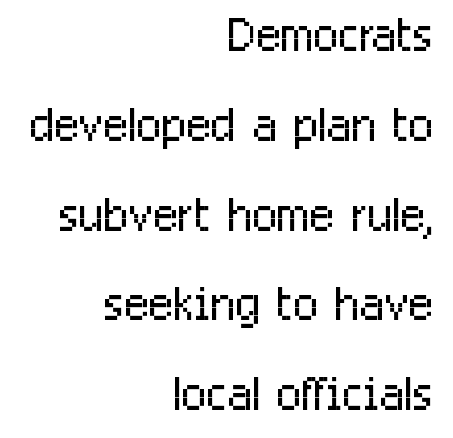
{"serif": "no", "italic": "no", "bold": "no", "weight": "light", "width": "condensed", "stroke_contrast": "low", "x_height": "medium", "monospaced": "no", "underline": "no", "align": "right", "line_spacing": "normal", "line_spacing_ratio": 1.36, "letter_spacing": "normal", "letter_spacing_em": 0.0, "glyph_px": 66}
